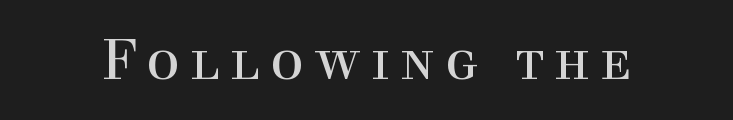
The image shows 55 px regular-weight serif type, upright; set not underlined; a medium x-height.
